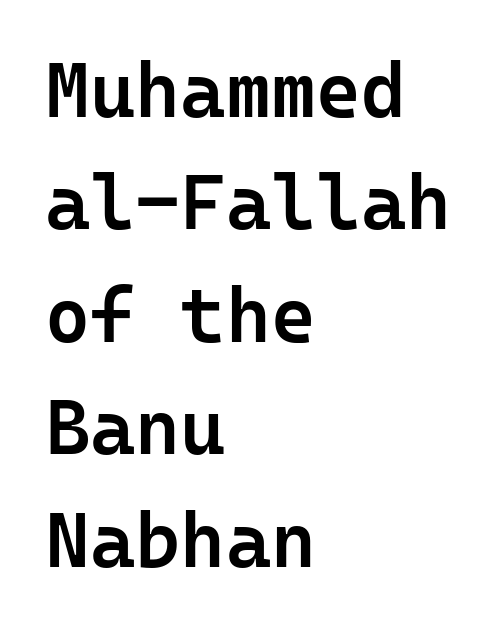
Q: Is the text bold? A: Semi-bold.
Q: Is the text italic (slanted)? A: No, it is upright.
Q: Is the typeface a serif or a sans-serif typeface? A: Sans-serif.
Q: Is the text underlined? A: No.
Q: How is the paragraph aligned? A: Left-aligned.
Q: Is the spacing between letters normal or unusually wide? A: Normal.
Q: Is the spacing between lines tight, normal or loose? A: Normal.
Q: Width (condensed, normal, or wide)? A: Normal.
Q: Stroke contrast? A: Low.
Q: x-height? A: Medium.
Q: Monospaced? A: Yes.
